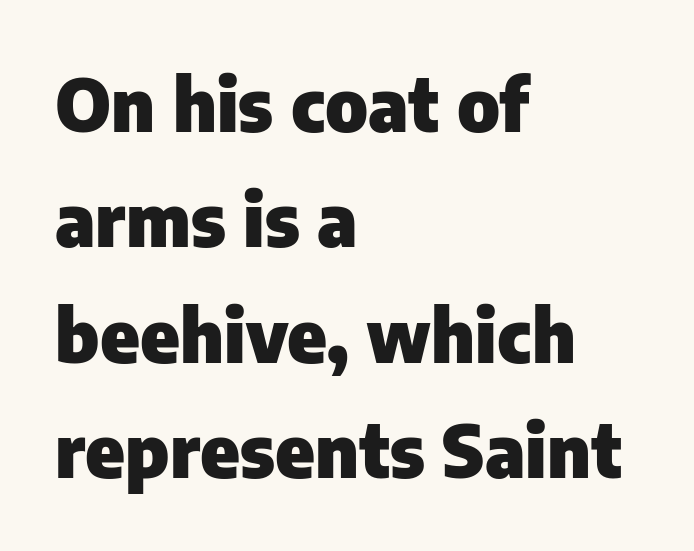
Q: Is the text bold? A: Yes.
Q: Is the text italic (slanted)? A: No, it is upright.
Q: Is the typeface a serif or a sans-serif typeface? A: Sans-serif.
Q: Is the text underlined? A: No.
Q: How is the paragraph aligned? A: Left-aligned.
Q: Is the spacing between letters normal or unusually wide? A: Normal.
Q: Is the spacing between lines tight, normal or loose? A: Normal.
Q: Width (condensed, normal, or wide)? A: Normal.
Q: Stroke contrast? A: Low.
Q: x-height? A: Medium.
Q: Monospaced? A: No.
